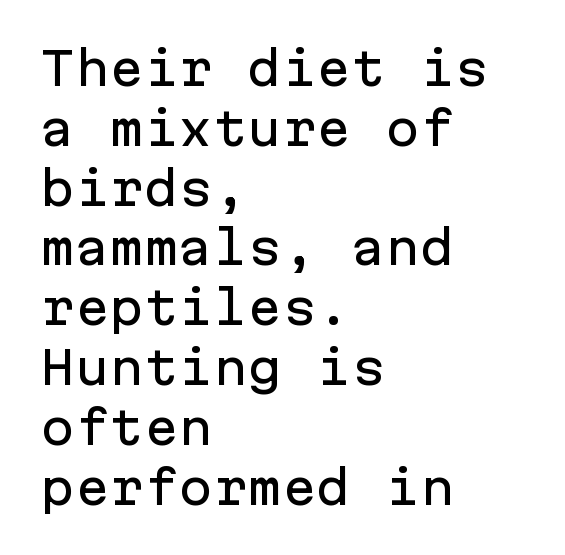
The image shows 46 px sans-serif type, upright, monospaced; set left-aligned, normal line spacing (1.3x), normal letter spacing, not underlined; low stroke contrast and a medium x-height.
